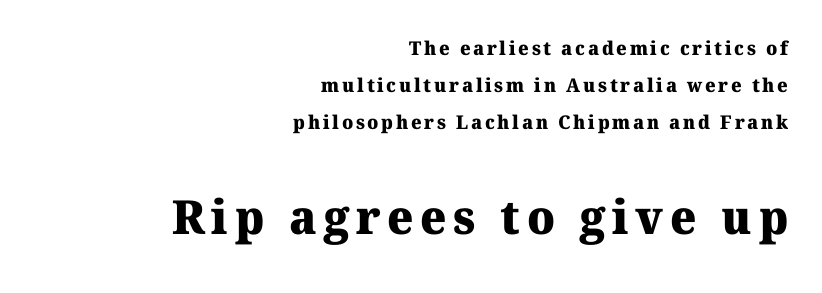
The image shows 47 px heavy serif type; set right-aligned, loose line spacing (1.96x), not underlined; the second (bottom) block is 2.47x larger; medium stroke contrast and a medium x-height.
